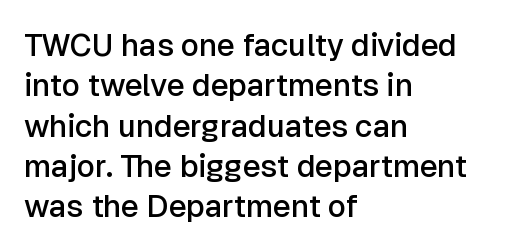
Regarding leading, the lines here are spaced in the standard way. The zone under the glyphs is completely vacant. This sample uses plain, unmodified letter spacing. The passage shown is typeset with a sans-serif family. Notice how the passage keeps a crisp vertical edge on the left only.
